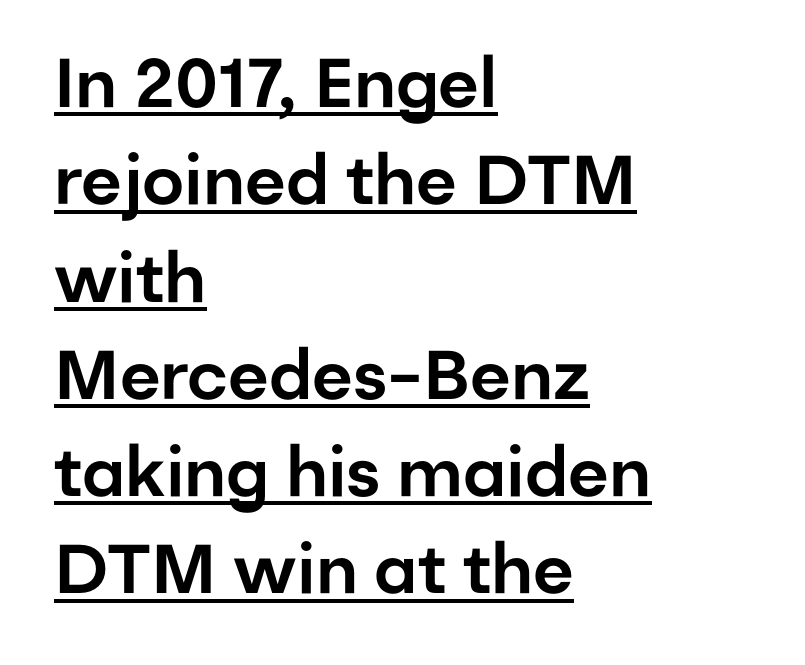
Tracking here is standard; glyphs follow each other at the usual distance. To sum up the face: it is a sans, with no serifs. The specimen reads as upright at a glance. You could not count columns in this text — the font is proportionally spaced. Is the block centered? No — it sits flush against the left margin.
